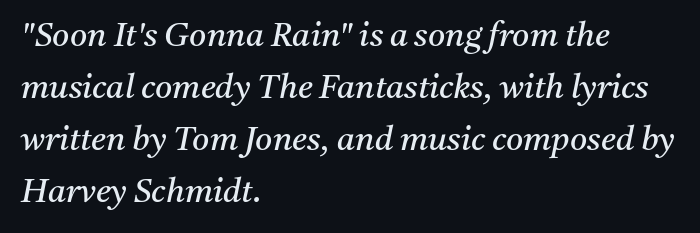
{"serif": "yes", "italic": "yes", "lean": "right", "slant_degrees": 11, "bold": "no", "weight": "regular", "width": "normal", "stroke_contrast": "medium", "x_height": "medium", "monospaced": "no", "underline": "no", "align": "left", "line_spacing": "normal", "line_spacing_ratio": 1.58, "letter_spacing": "normal", "letter_spacing_em": 0.0, "glyph_px": 33}
